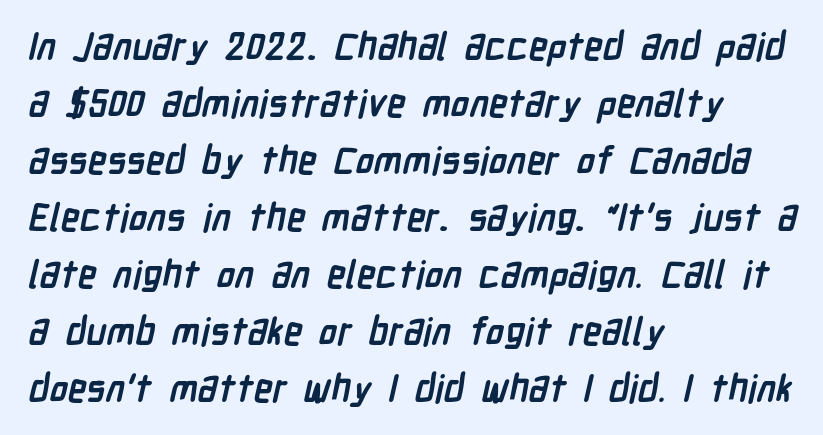
Check where the strokes stop: nothing finishes them off — pure sans. The letters advance in unequal steps, a hallmark of proportional type. A full-strength bold gives these letters their thick strokes. Is there much room between lines? A standard amount, neither cramped nor airy. Descender tails drop into unmarked territory.
